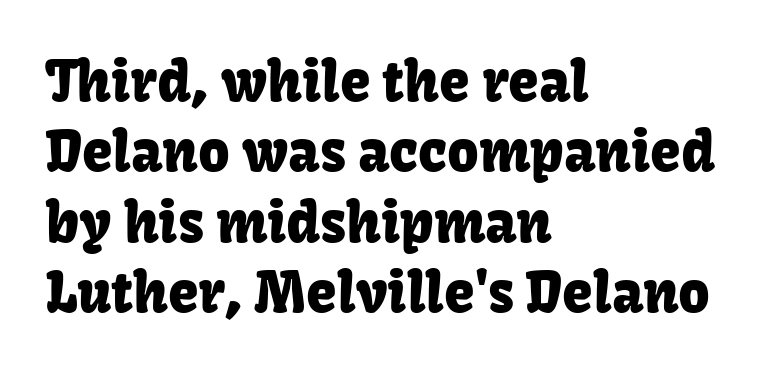
The image shows 55 px sans-serif type, upright; set left-aligned, normal line spacing (1.28x), normal letter spacing, not underlined; low stroke contrast and a medium x-height.
